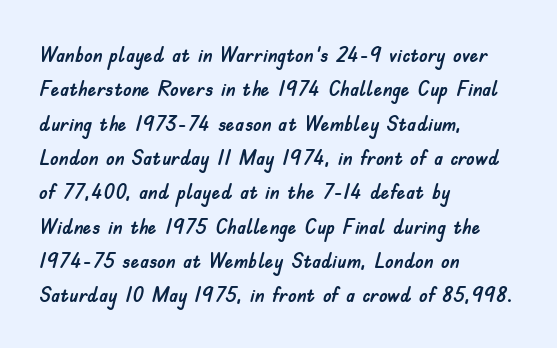
Q: Is the text italic (slanted)? A: Yes.
Q: Is the text underlined? A: No.
Q: How is the paragraph aligned? A: Left-aligned.
Q: Is the spacing between letters normal or unusually wide? A: Normal.
Q: Is the spacing between lines tight, normal or loose? A: Normal.
